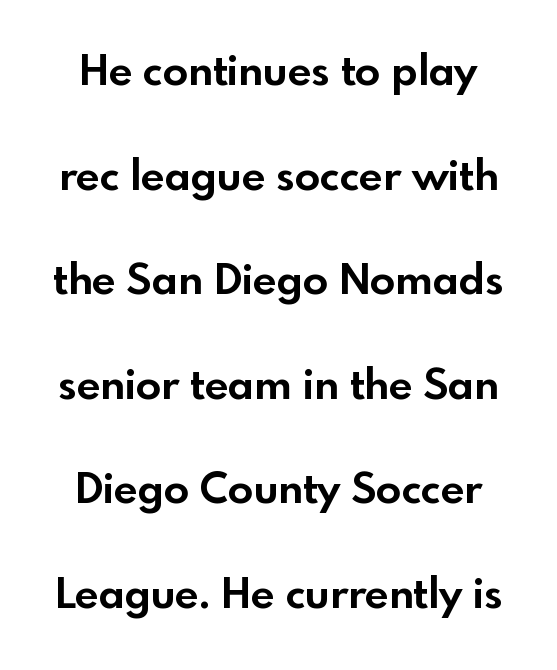
This sample uses plain, unmodified letter spacing. These lines were composed using upright roman letters. Baseline-to-baseline distance is far greater than the letter height. Unmarked baselines from the first word to the last. These lines are composed in type without serifs. The rendering uses natural spacing where letterforms have individual widths.
